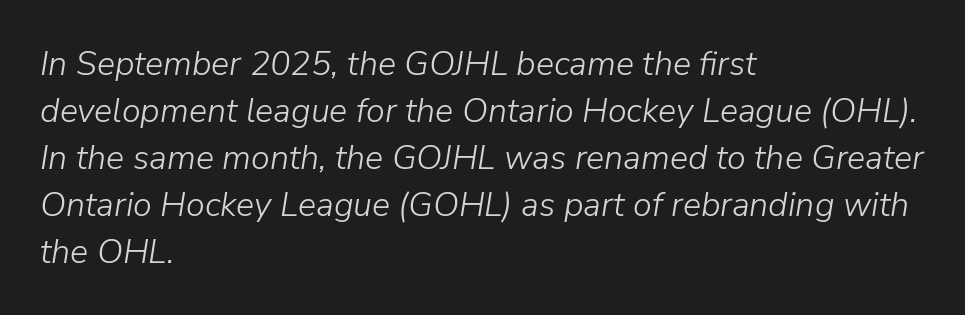
{"italic": "yes", "lean": "right", "slant_degrees": 9, "bold": "no", "weight": "light", "width": "normal", "stroke_contrast": "low", "x_height": "medium", "monospaced": "no", "underline": "no", "align": "left", "line_spacing": "normal", "line_spacing_ratio": 1.38, "letter_spacing": "normal", "letter_spacing_em": 0.0, "glyph_px": 34}
